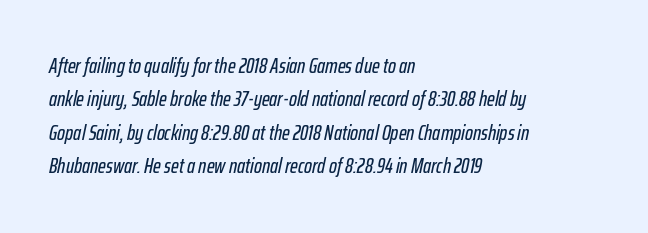
{"italic": "yes", "lean": "right", "slant_degrees": 12, "underline": "no", "align": "left", "line_spacing": "normal", "line_spacing_ratio": 1.59, "letter_spacing": "normal", "letter_spacing_em": 0.0, "glyph_px": 21}
